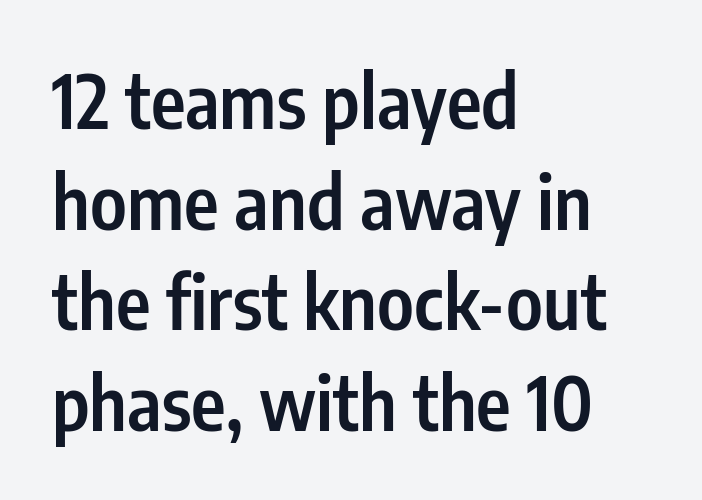
The image shows 74 px semibold, condensed sans-serif type, upright; set left-aligned, normal line spacing (1.36x), normal letter spacing, not underlined; low stroke contrast and a medium x-height.
